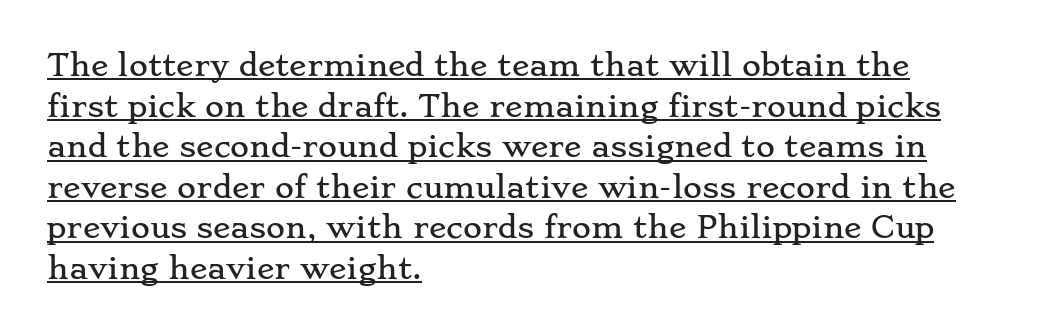
Q: Is the text italic (slanted)? A: No, it is upright.
Q: Is the typeface a serif or a sans-serif typeface? A: Serif.
Q: Is the text underlined? A: Yes.
Q: How is the paragraph aligned? A: Left-aligned.
Q: Is the spacing between letters normal or unusually wide? A: Normal.
Q: Is the spacing between lines tight, normal or loose? A: Normal.
Q: Width (condensed, normal, or wide)? A: Wide.
Q: Stroke contrast? A: Low.
Q: x-height? A: Small.
Q: Monospaced? A: No.
